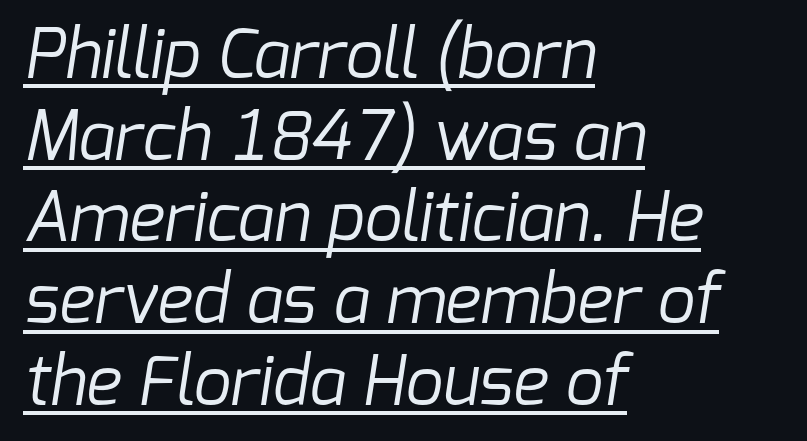
No extra ink here — the face is not bold. Tracking here is standard; glyphs follow each other at the usual distance. A baseline rule has been typeset under these characters. The passage shown is typed in a proportional face where columns would drift.
